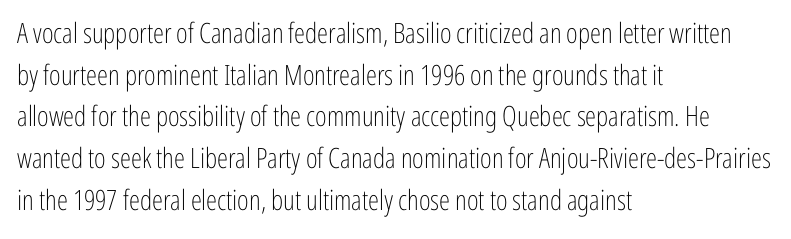
{"serif": "no", "italic": "no", "bold": "no", "weight": "light", "width": "condensed", "stroke_contrast": "low", "x_height": "medium", "monospaced": "no", "underline": "no", "align": "left", "line_spacing": "normal", "line_spacing_ratio": 1.49, "letter_spacing": "normal", "letter_spacing_em": 0.0, "glyph_px": 28}
